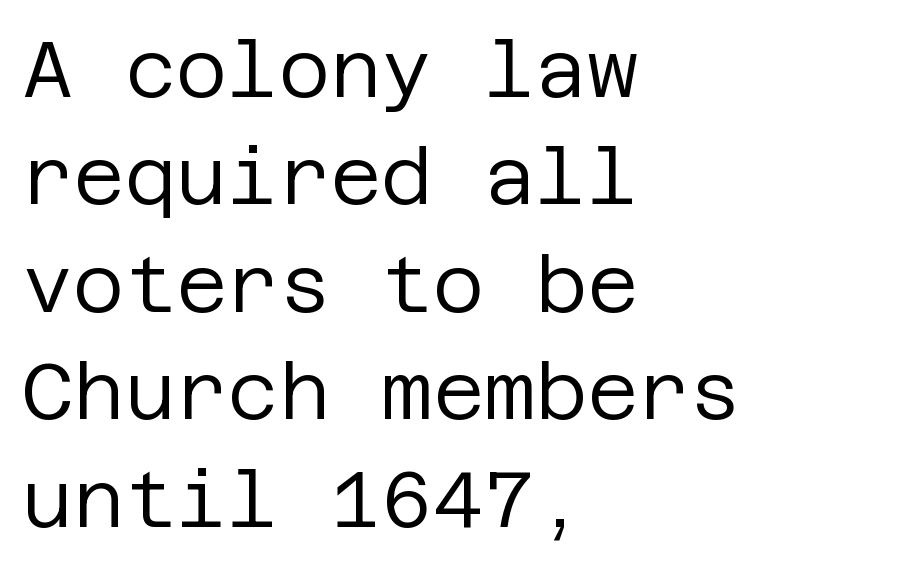
Note: no serifs on the glyphs. Anything drawn beneath the words? Only blank space. A typesetter would mark this as roman, not italic. Observe the ordinary spacing: letters are neighbours, not strangers.
